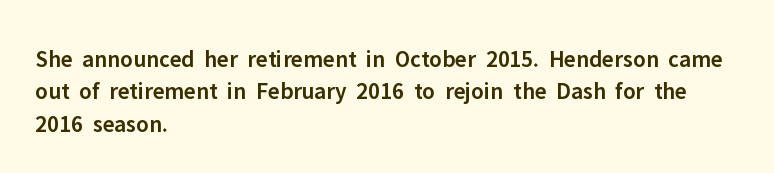
The image shows 24 px text type, upright; set left-aligned, normal line spacing (1.35x), normal letter spacing, not underlined.
